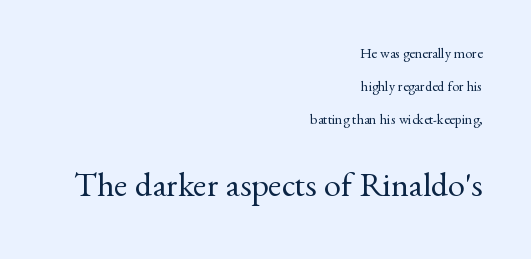
Proportional: the letters do not fall into vertical columns. Look at the tracking — it's just the regular setting, nothing added. The font's upright variant was chosen for this text. One glance says open: line gaps are wider than usual. All the whitespace from short lines collects on the left. The rendering enlarges the type as you move from the upper chunk to the lower.
